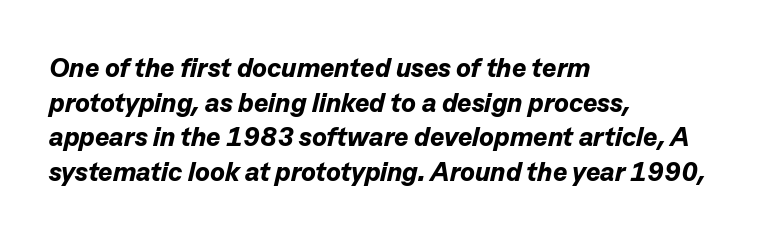
{"italic": "yes", "lean": "right", "slant_degrees": 13, "bold": "yes", "underline": "no", "align": "left", "line_spacing": "normal", "line_spacing_ratio": 1.28, "letter_spacing": "normal", "letter_spacing_em": 0.0, "glyph_px": 27}
